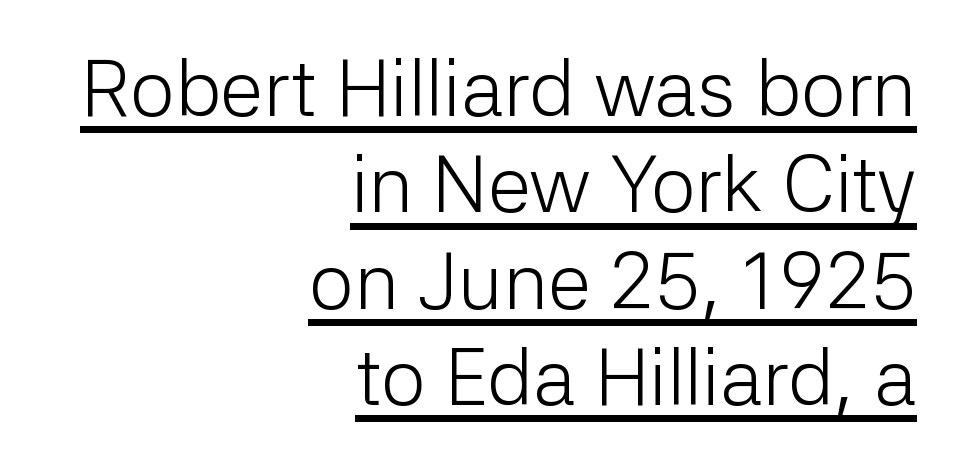
Observe the ordinary spacing: letters are neighbours, not strangers. Unbolded letterforms with no extra heft. Think of a printed novel: that variable character pitch is what you see here. If you drew a line through each stem, it would be perfectly vertical. In CSS terms this would be text-align: right.
